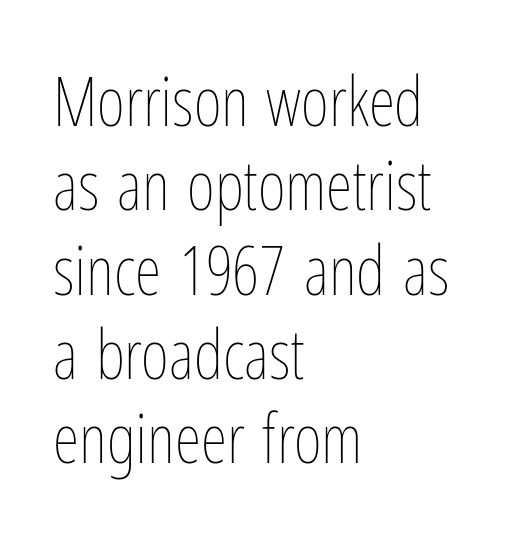
Q: Is the text bold? A: No.
Q: Is the text italic (slanted)? A: No, it is upright.
Q: Is the text underlined? A: No.
Q: How is the paragraph aligned? A: Left-aligned.
Q: Is the spacing between letters normal or unusually wide? A: Normal.
Q: Width (condensed, normal, or wide)? A: Condensed.
Q: Stroke contrast? A: Low.
Q: x-height? A: Medium.
Q: Monospaced? A: No.
